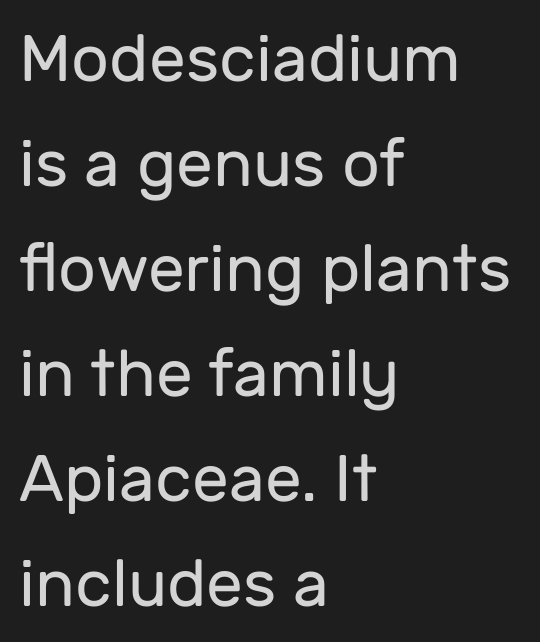
Q: Is the text bold? A: No.
Q: Is the text italic (slanted)? A: No, it is upright.
Q: Is the typeface a serif or a sans-serif typeface? A: Sans-serif.
Q: Is the text underlined? A: No.
Q: How is the paragraph aligned? A: Left-aligned.
Q: Is the spacing between letters normal or unusually wide? A: Normal.
Q: Is the spacing between lines tight, normal or loose? A: Normal.
Q: Width (condensed, normal, or wide)? A: Normal.
Q: Stroke contrast? A: Low.
Q: x-height? A: Medium.
Q: Monospaced? A: No.
